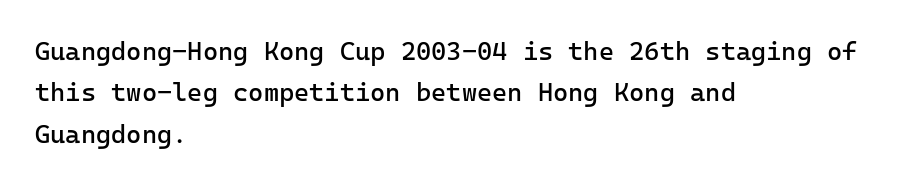
{"italic": "no", "bold": "no", "underline": "no", "align": "left", "line_spacing": "normal", "line_spacing_ratio": 1.59, "letter_spacing": "normal", "letter_spacing_em": 0.0, "glyph_px": 26}
